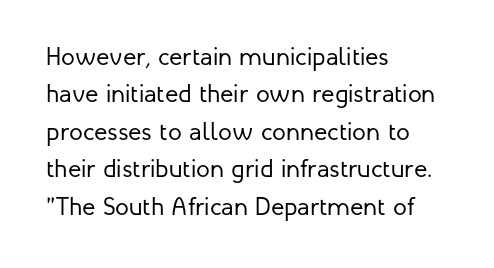
{"italic": "no", "bold": "no", "underline": "no", "align": "left", "line_spacing": "normal", "line_spacing_ratio": 1.5, "letter_spacing": "normal", "letter_spacing_em": 0.0, "glyph_px": 25}
